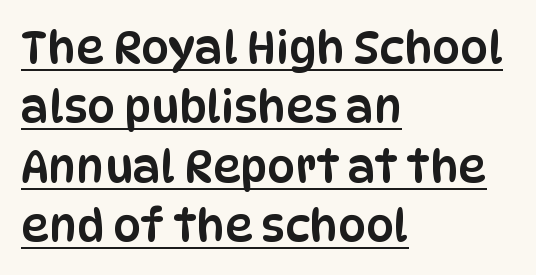
One-word summary of the alignment: left. A typographer would call this underscored text. Note the varied advance widths — an 'i' is clearly narrower than an 'm'. The type sits square on the baseline with zero lean.
